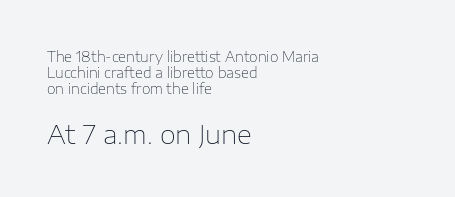
The image shows 26 px text type, upright; set left-aligned, line spacing 1.16x, normal letter spacing, not underlined; the second (bottom) block is 1.86x larger.
